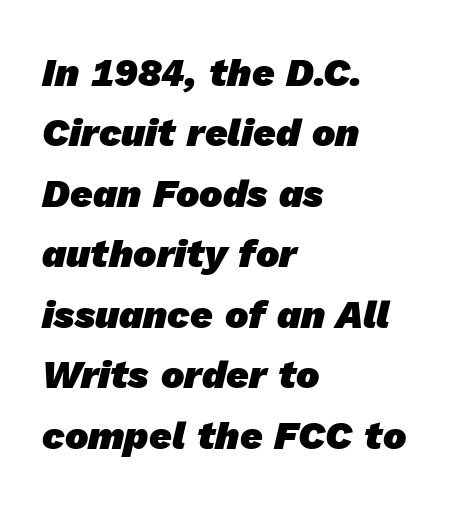
Q: Is the text bold? A: Yes.
Q: Is the typeface a serif or a sans-serif typeface? A: Sans-serif.
Q: Is the text underlined? A: No.
Q: How is the paragraph aligned? A: Left-aligned.
Q: Is the spacing between letters normal or unusually wide? A: Normal.
Q: Is the spacing between lines tight, normal or loose? A: Normal.
Q: Width (condensed, normal, or wide)? A: Normal.
Q: Stroke contrast? A: Low.
Q: x-height? A: Medium.
Q: Monospaced? A: No.
